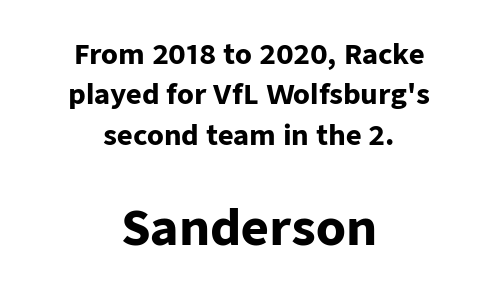
Q: Is the text bold? A: Yes.
Q: Is the text italic (slanted)? A: No, it is upright.
Q: Is the typeface a serif or a sans-serif typeface? A: Sans-serif.
Q: Is the text underlined? A: No.
Q: How is the paragraph aligned? A: Centered.
Q: Is the spacing between letters normal or unusually wide? A: Normal.
Q: Is the spacing between lines tight, normal or loose? A: Normal.
Q: Which block of text is set in a larger size, the first (top) or the second (bottom)? A: The second (bottom) one.
Q: Width (condensed, normal, or wide)? A: Normal.
Q: Stroke contrast? A: Low.
Q: x-height? A: Medium.
Q: Monospaced? A: No.
